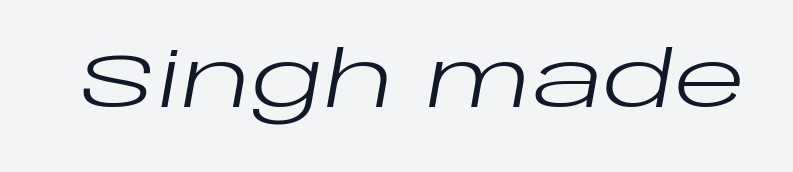
The lettering tilts uniformly, giving the passage an italic look. Spacing verdict: proportional, widths tailored to each character. No heavy texture on the line: the type isn't bold. The glyphs are unaccompanied by any horizontal stroke below them.
